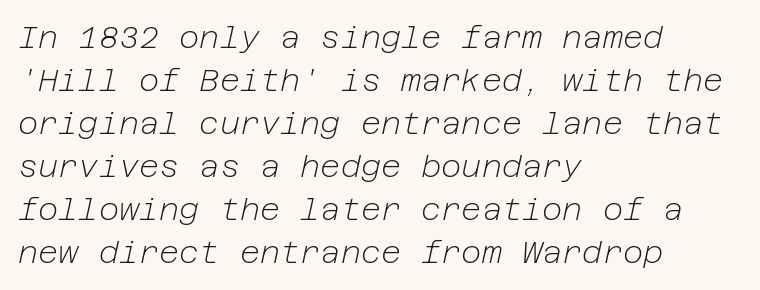
The image shows 31 px light type, italic (leaning right); set left-aligned, normal line spacing (1.39x), normal letter spacing, not underlined; low stroke contrast and a medium x-height.
